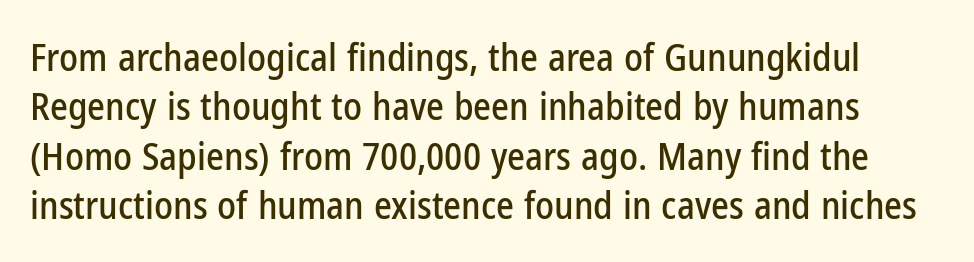
A typesetter would call this proportional, since set widths differ per character. Tall strokes in this sample are plumb rather than angled. Does extra space separate the letters? No, they use regular spacing. This block has exactly the height ordinary leading produces. The text was rendered using a sans face with plain stroke endings. Quick note: underline off.
